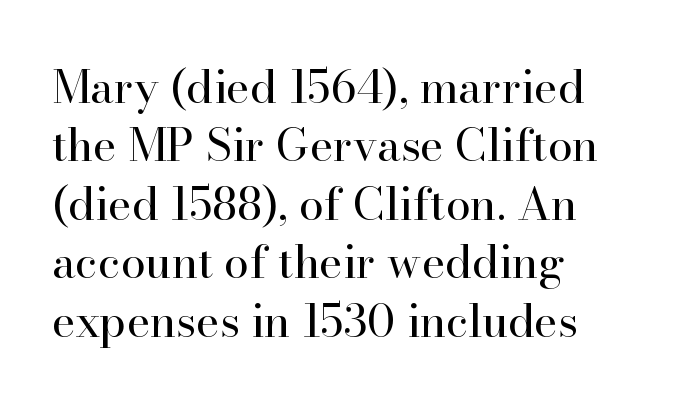
Descenders hang freely into open space. These lines keep a tight, regular rhythm from letter to letter. All the whitespace from short lines collects on the right. The space between consecutive lines is moderate. The axis of the letterforms is exactly vertical. No heavy texture on the line: the type isn't bold.
